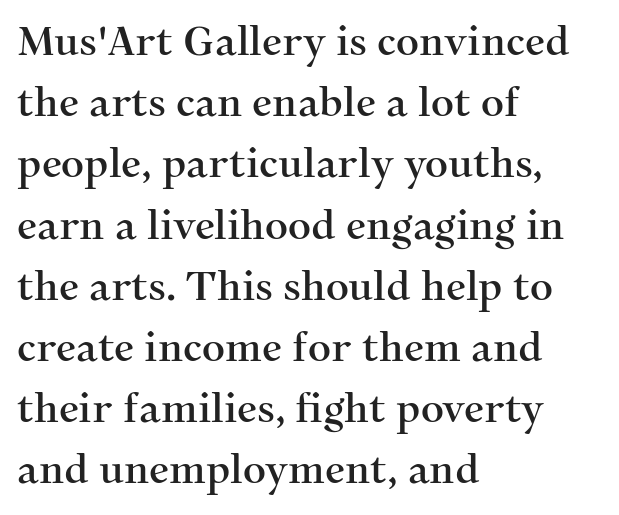
{"serif": "yes", "italic": "no", "width": "normal", "stroke_contrast": "medium", "x_height": "medium", "monospaced": "no", "underline": "no", "align": "left", "line_spacing": "normal", "line_spacing_ratio": 1.53, "letter_spacing": "normal", "letter_spacing_em": 0.0, "glyph_px": 40}
